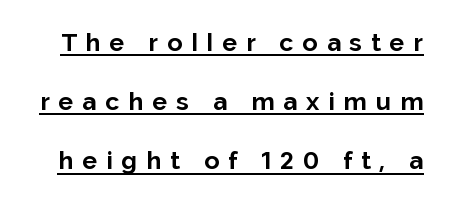
The image shows 25 px bold type, upright; set loose line spacing (2.37x), unusually wide letter spacing (+0.36 em), underlined.
